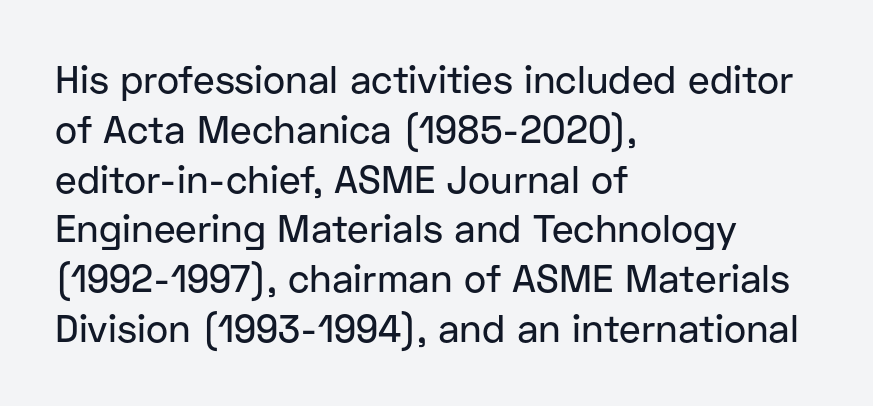
The image shows 38 px sans-serif type, upright; set left-aligned, normal line spacing (1.31x), normal letter spacing, not underlined; low stroke contrast and a medium x-height.
